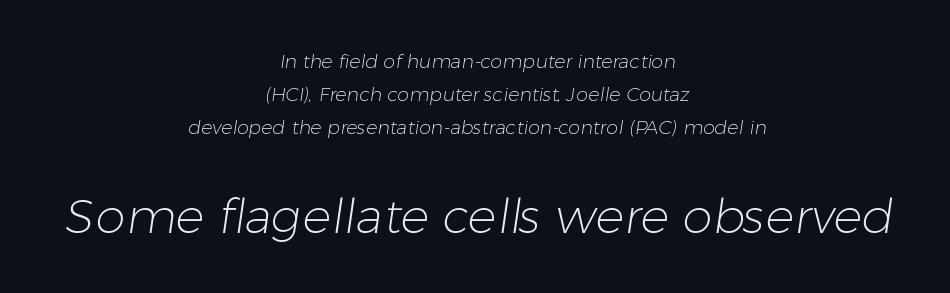
{"serif": "no", "bold": "no", "weight": "light", "width": "normal", "stroke_contrast": "low", "x_height": "medium", "monospaced": "no", "underline": "no", "align": "center", "line_spacing_ratio": 1.73, "letter_spacing": "normal", "letter_spacing_em": 0.0, "larger_block": "second", "size_ratio": 2.53, "glyph_px": 48}
